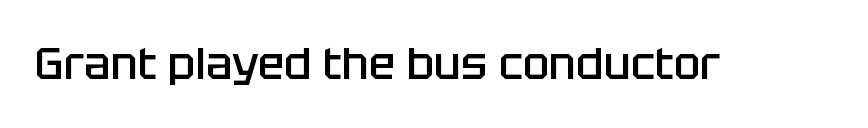
Q: Is the text bold? A: Semi-bold.
Q: Is the text italic (slanted)? A: No, it is upright.
Q: Is the typeface a serif or a sans-serif typeface? A: Sans-serif.
Q: Is the text underlined? A: No.
Q: Is the spacing between letters normal or unusually wide? A: Normal.
Q: Width (condensed, normal, or wide)? A: Normal.
Q: Stroke contrast? A: Low.
Q: x-height? A: Large.
Q: Monospaced? A: No.
